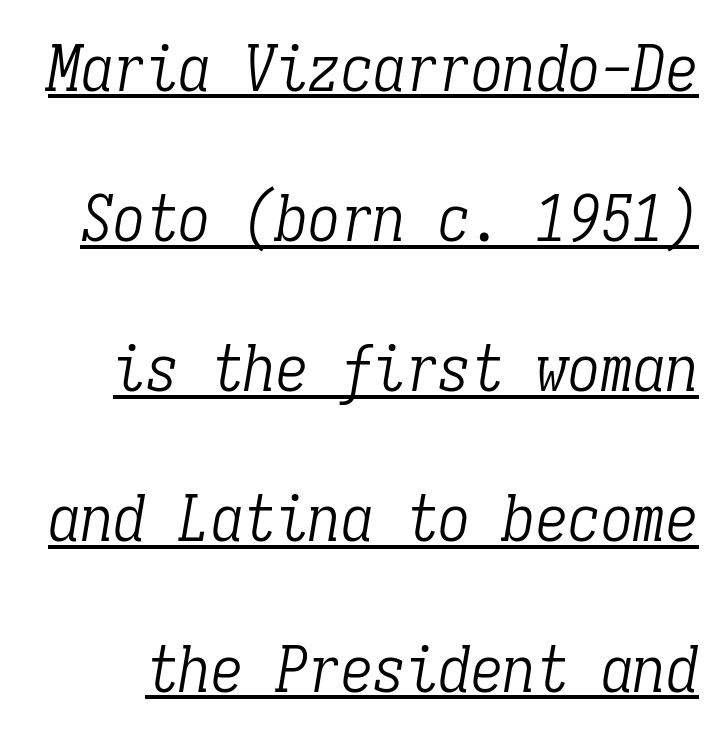
Characters are canted at an angle relative to the baseline's perpendicular. Think standard paragraph weight, or any step lighter than that. Each letter, wide or thin by design, is forced into the same width here. Students, observe: this is what heavily led, spacious text looks like. Little horizontal feet cap the strokes, marking this as serif type. Spacing between characters is what you'd get straight out of the box.
